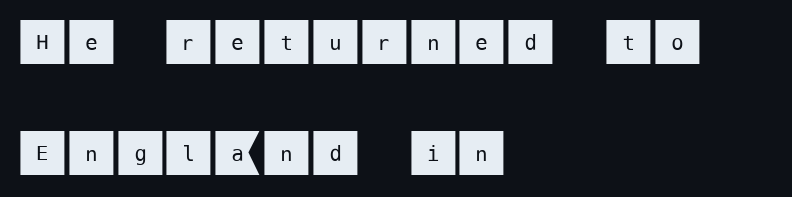
{"serif": "no", "italic": "no", "width": "normal", "stroke_contrast": "medium", "x_height": "large", "underline": "no", "align": "left", "line_spacing": "loose", "line_spacing_ratio": 2.23, "letter_spacing": "normal", "letter_spacing_em": 0.0, "glyph_px": 50}
